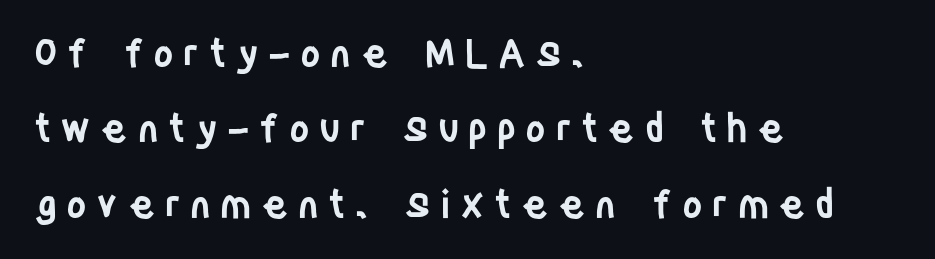
Check the space under the baseline: it is left empty. Varying glyph widths throughout — classic text-font behaviour. Line starts are locked; line ends wander. Nope, not italic — everything's standing straight.
